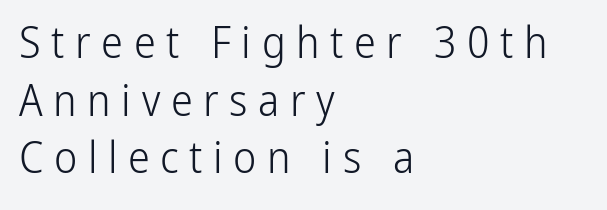
The text block is weighted toward the left margin, trailing off unevenly rightward. Varying glyph widths throughout — classic text-font behaviour. The letterforms stand isolated, each surrounded by extra space. The specimen reads as upright at a glance. Weight: in the light-to-regular range. In terms of leading, this rendering sits right in the middle.
